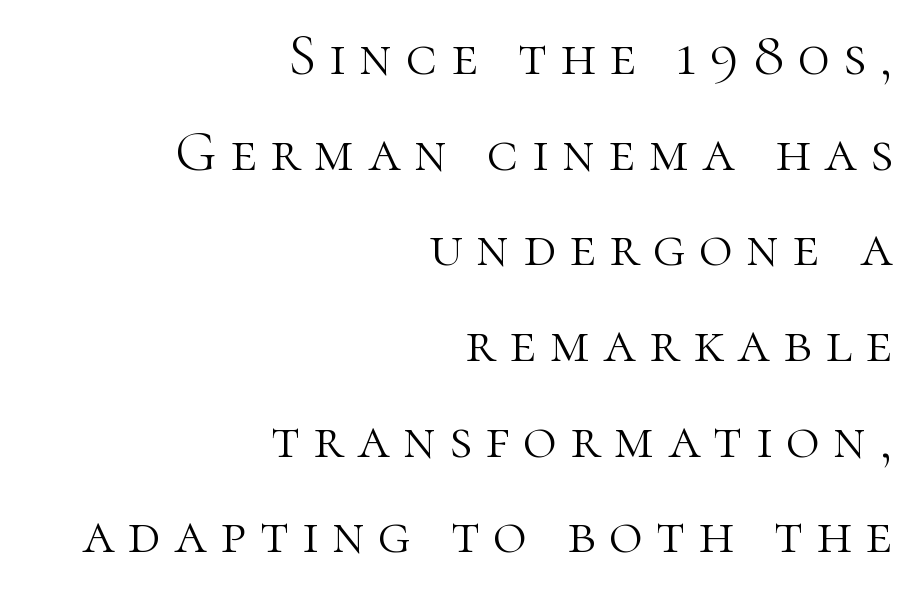
Stroke thickness stays within the range of a standard reading face or lighter. Just letters on the line, the space beneath them empty. Rows of type keep a routine distance in the vertical direction. To sum up the face: it has serifs. Character widths vary here, with narrow letters taking less room than wide ones.
